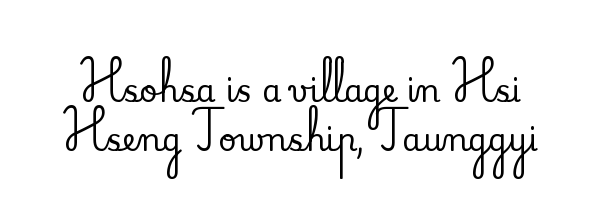
The passage shown is typeset with a serif family. Quick note: interline space is typical. How are the letters spaced? Ordinarily, with no added tracking. If you drew a line through each stem, it would be perfectly vertical. These lines are rendered in a variable-pitch font. The strip under each line holds only bare page.
